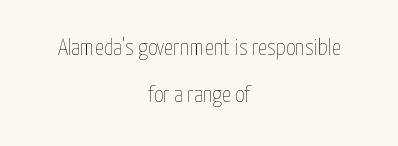
{"italic": "no", "bold": "no", "underline": "no", "align": "center", "line_spacing": "loose", "line_spacing_ratio": 2.06, "letter_spacing": "normal", "letter_spacing_em": 0.0, "glyph_px": 23}
